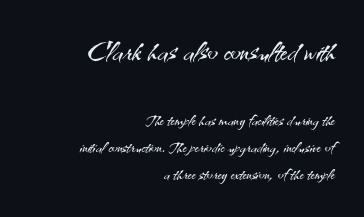
The image shows 39 px light sans-serif type; set right-aligned, line spacing 1.21x, normal letter spacing, not underlined; the first (top) block is 1.77x larger; medium stroke contrast and a small x-height.
